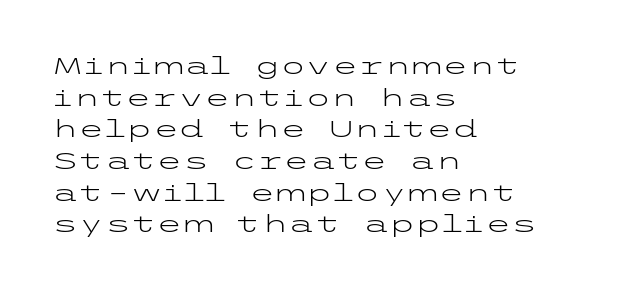
Leftover space on each line is placed entirely after the last word. The typesetting does not lean heavy: it is not bold. Honestly, the letter spacing is just normal — you wouldn't notice it. Underline: absent. If you drew a line through each stem, it would be perfectly vertical.
